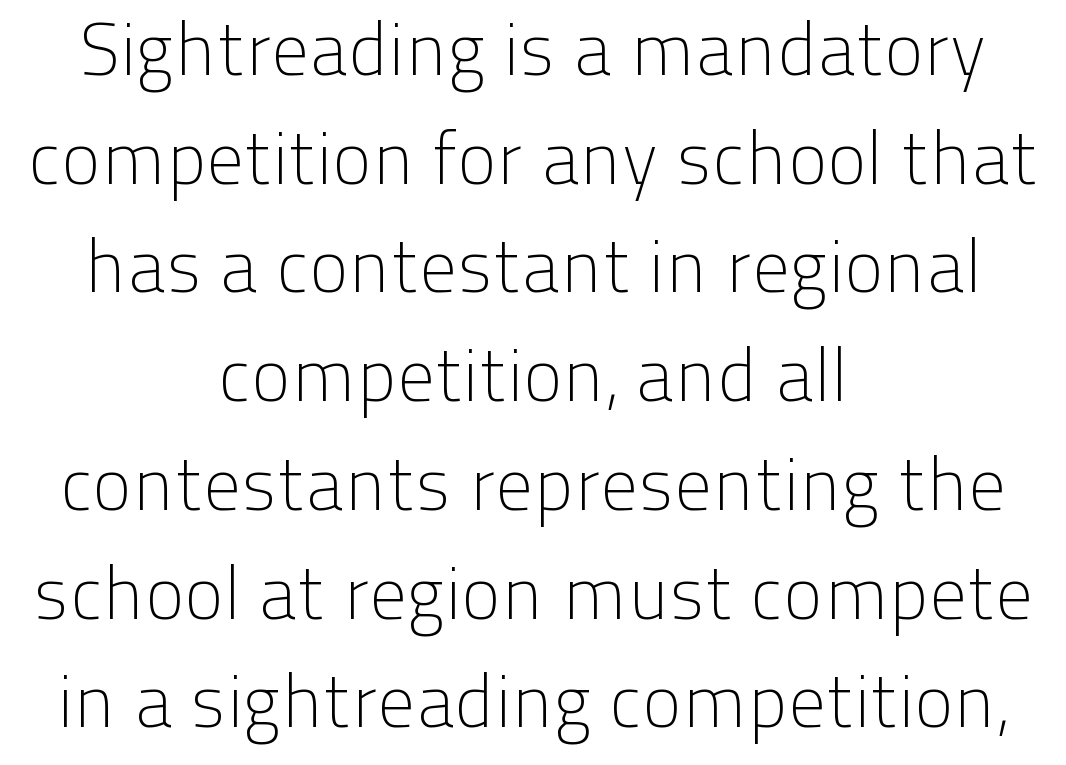
Every row of glyphs is offset so its center matches the block's center. Standard letterfit; no display-style spreading of the glyphs. The passage shown is not bold in any degree. Unlike italic type, these characters show no tilt at all.
